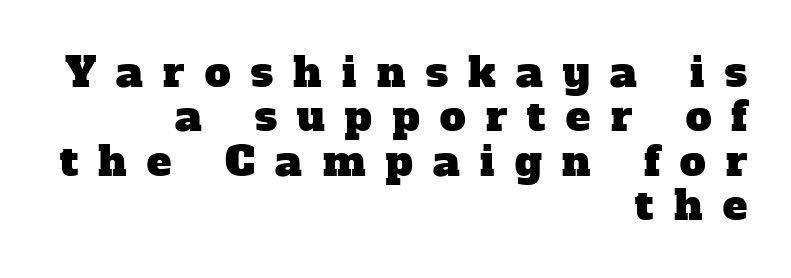
Q: Is the typeface a serif or a sans-serif typeface? A: Serif.
Q: Is the text underlined? A: No.
Q: How is the paragraph aligned? A: Right-aligned.
Q: Is the spacing between letters normal or unusually wide? A: Unusually wide.
Q: Is the spacing between lines tight, normal or loose? A: Tight.
Q: Width (condensed, normal, or wide)? A: Normal.
Q: Stroke contrast? A: Low.
Q: x-height? A: Medium.
Q: Monospaced? A: No.
